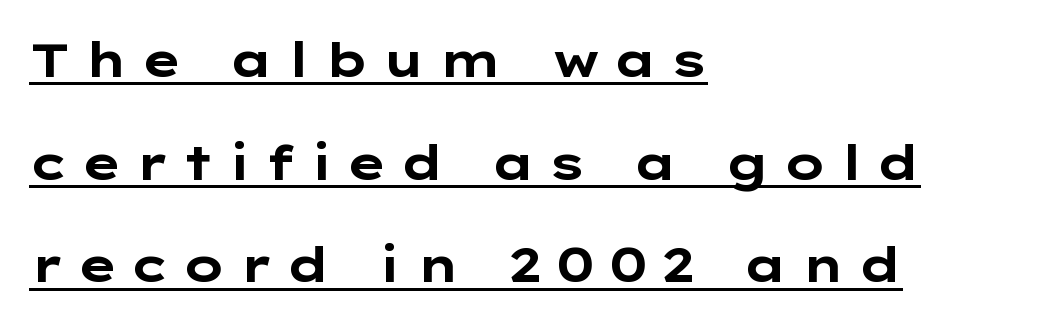
{"serif": "no", "italic": "no", "bold": "yes", "weight": "bold", "width": "wide", "stroke_contrast": "low", "x_height": "medium", "monospaced": "no", "underline": "yes", "align": "left", "line_spacing": "loose", "line_spacing_ratio": 2.14, "letter_spacing": "wide", "letter_spacing_em": 0.25, "glyph_px": 48}
